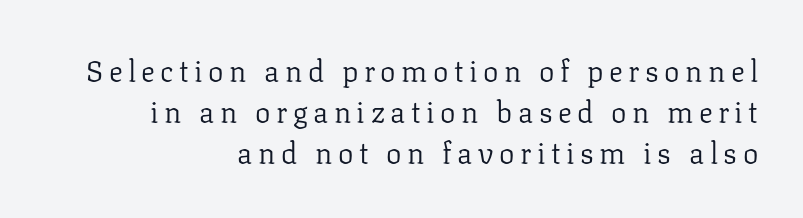
{"serif": "yes", "italic": "no", "bold": "no", "weight": "regular", "width": "normal", "stroke_contrast": "low", "x_height": "medium", "monospaced": "no", "underline": "no", "align": "right", "line_spacing": "normal", "line_spacing_ratio": 1.41, "glyph_px": 29}
